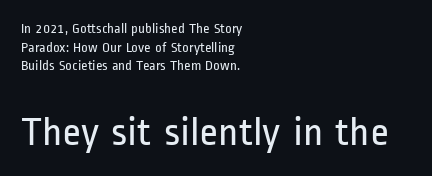
{"serif": "no", "italic": "no", "bold": "no", "weight": "regular", "width": "condensed", "stroke_contrast": "low", "x_height": "medium", "monospaced": "no", "underline": "no", "align": "left", "line_spacing": "normal", "line_spacing_ratio": 1.33, "letter_spacing": "normal", "letter_spacing_em": 0.0, "larger_block": "second", "size_ratio": 2.93, "glyph_px": 41}
